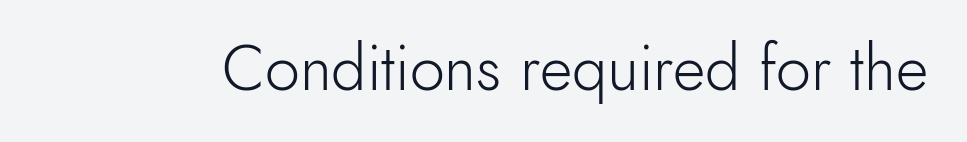
The image shows 63 px light sans-serif type, upright; set normal letter spacing, not underlined; a small x-height.
